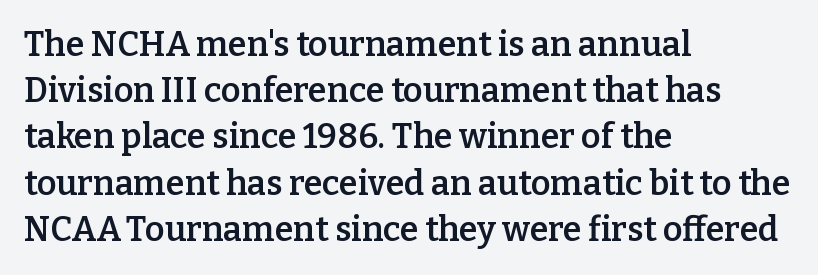
The image shows 34 px semibold serif type, upright; set left-aligned, normal line spacing (1.36x), normal letter spacing, not underlined; low stroke contrast and a medium x-height.
